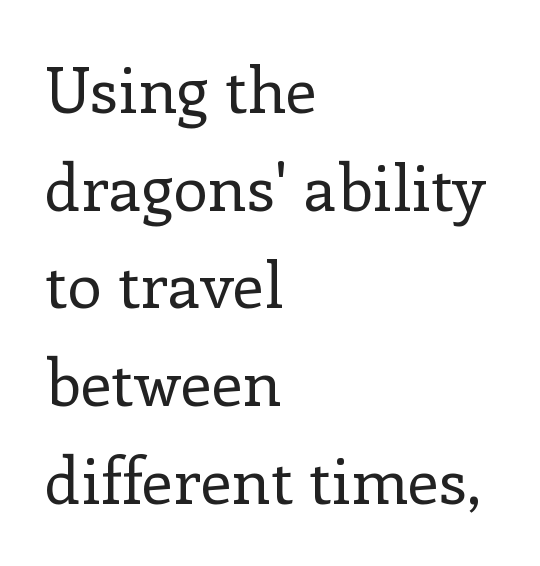
{"serif": "yes", "italic": "no", "bold": "no", "weight": "regular", "width": "normal", "stroke_contrast": "low", "x_height": "medium", "monospaced": "no", "underline": "no", "align": "left", "line_spacing": "normal", "line_spacing_ratio": 1.55, "letter_spacing": "normal", "letter_spacing_em": 0.0, "glyph_px": 63}
